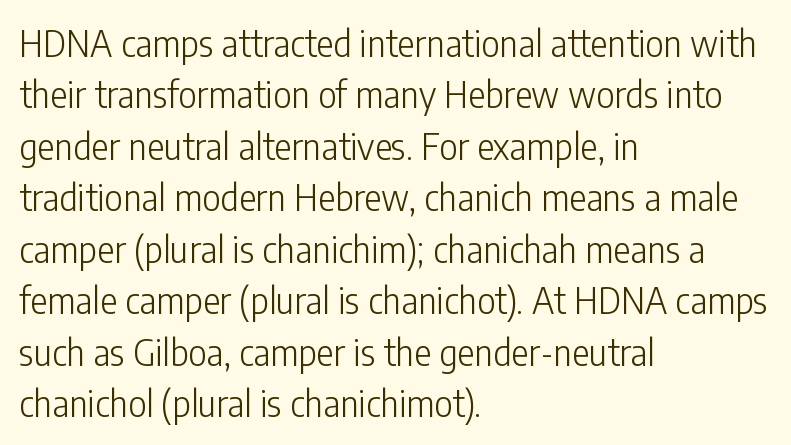
{"serif": "no", "italic": "no", "bold": "no", "weight": "light", "width": "condensed", "stroke_contrast": "low", "x_height": "medium", "monospaced": "no", "underline": "no", "align": "left", "line_spacing": "normal", "line_spacing_ratio": 1.43, "letter_spacing": "normal", "letter_spacing_em": 0.0, "glyph_px": 36}
